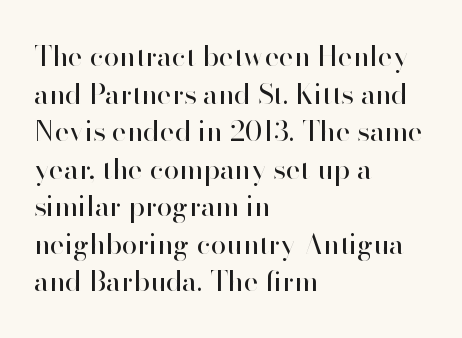
The image shows 28 px regular-weight sans-serif type, upright; set left-aligned, normal line spacing (1.34x), normal letter spacing, not underlined; high stroke contrast and a small x-height.
